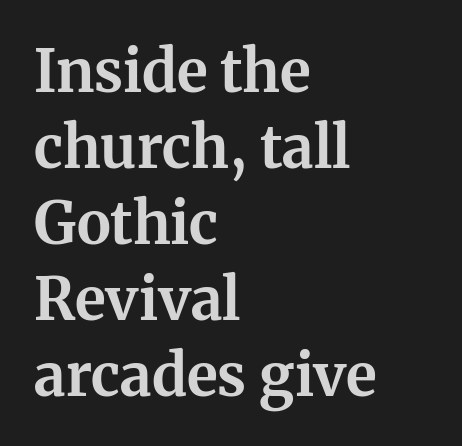
The image shows 58 px bold serif type, upright; set left-aligned, normal line spacing (1.31x), normal letter spacing, not underlined; medium stroke contrast and a medium x-height.
